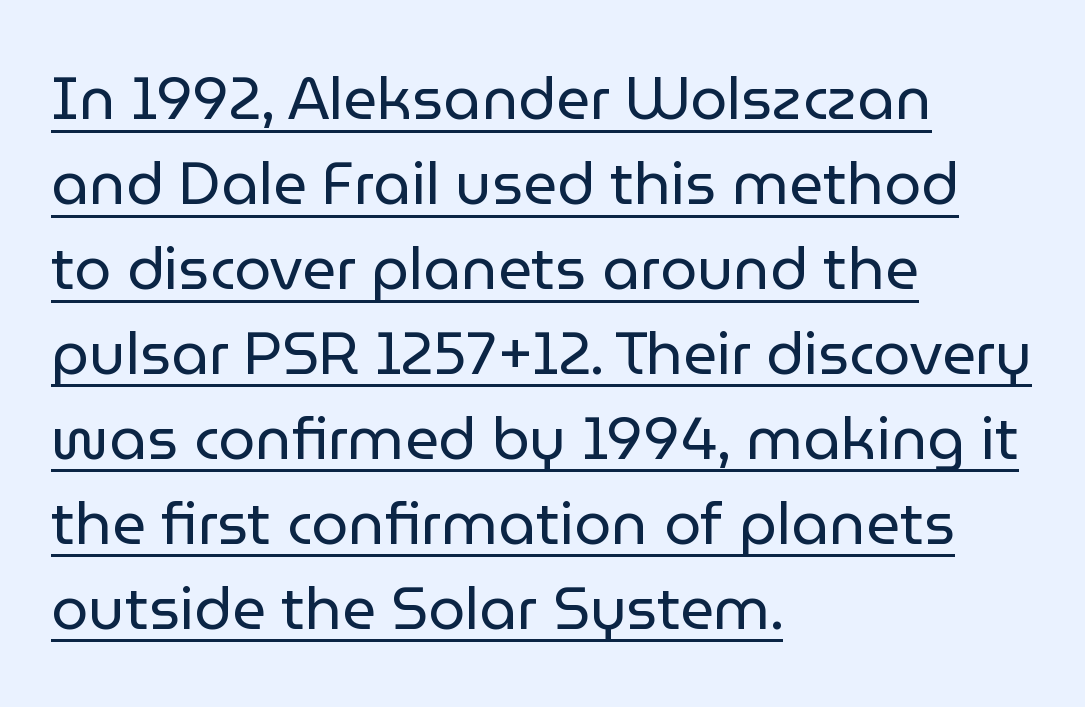
Q: Is the text bold? A: No.
Q: Is the text italic (slanted)? A: No, it is upright.
Q: Is the typeface a serif or a sans-serif typeface? A: Sans-serif.
Q: Is the text underlined? A: Yes.
Q: How is the paragraph aligned? A: Left-aligned.
Q: Is the spacing between letters normal or unusually wide? A: Normal.
Q: Is the spacing between lines tight, normal or loose? A: Normal.
Q: Width (condensed, normal, or wide)? A: Normal.
Q: Stroke contrast? A: Low.
Q: x-height? A: Medium.
Q: Monospaced? A: No.
